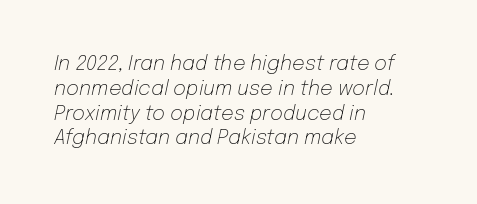
Q: Is the text bold? A: No.
Q: Is the text italic (slanted)? A: Yes, it leans right by about 12 degrees.
Q: Is the text underlined? A: No.
Q: How is the paragraph aligned? A: Left-aligned.
Q: Is the spacing between letters normal or unusually wide? A: Normal.
